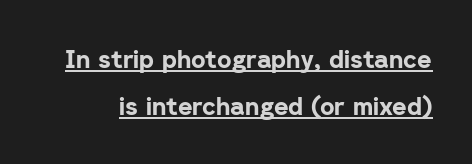
Q: Is the text bold? A: Yes.
Q: Is the text italic (slanted)? A: No, it is upright.
Q: Is the text underlined? A: Yes.
Q: Is the spacing between letters normal or unusually wide? A: Normal.
Q: Is the spacing between lines tight, normal or loose? A: Loose.
